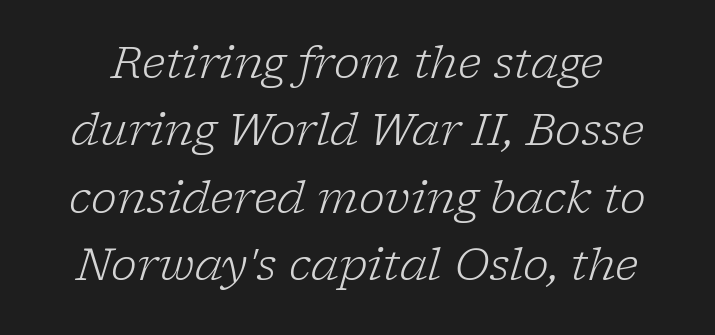
What kind of face is this? One with serifs. A typesetter would call this proportional, since set widths differ per character. Letter spacing: default. Evenly set lines give the paragraph a standard silhouette. Posture: slanted. The cut favours lightness, reaching ordinary text weight at its darkest.
